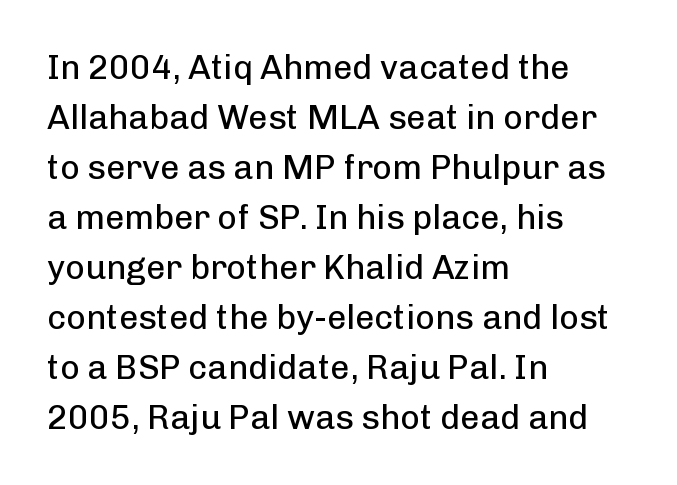
Q: Is the text bold? A: No.
Q: Is the text italic (slanted)? A: No, it is upright.
Q: Is the typeface a serif or a sans-serif typeface? A: Sans-serif.
Q: Is the text underlined? A: No.
Q: How is the paragraph aligned? A: Left-aligned.
Q: Is the spacing between letters normal or unusually wide? A: Normal.
Q: Is the spacing between lines tight, normal or loose? A: Normal.
Q: Width (condensed, normal, or wide)? A: Normal.
Q: Stroke contrast? A: Low.
Q: x-height? A: Medium.
Q: Monospaced? A: No.
